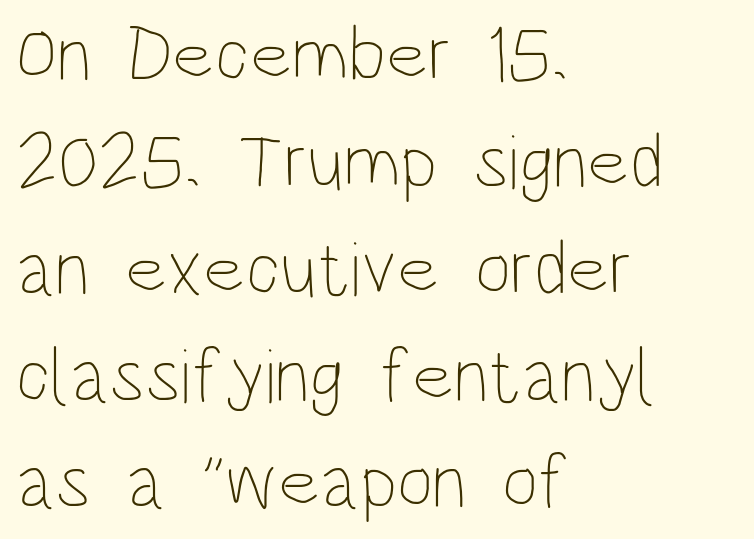
A typesetter would call this leading conventional body-copy spacing. Words appear dense and cohesive because spacing is normal. Is this a fixed-width face? No — the glyphs have proportional, varying widths. The glyphs are unaccompanied by any horizontal stroke below them. The axis of the letterforms is exactly vertical.
